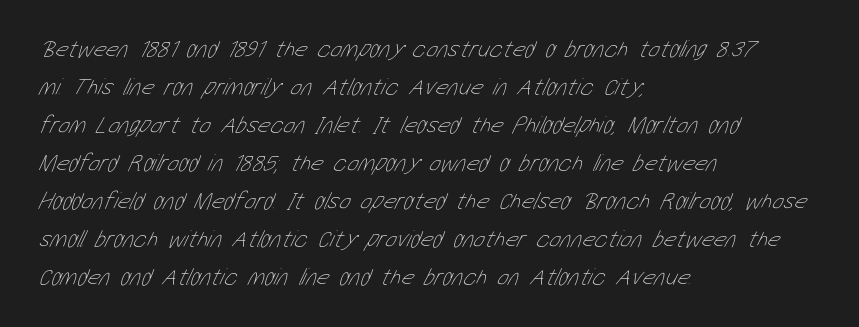
The font is comparable to plain body text, perhaps lighter. The baseline area is clear. This rendering uses left alignment, leaving the right contour irregular. Does the leading feel generous? No, just average. Standard letterfit; no display-style spreading of the glyphs.
